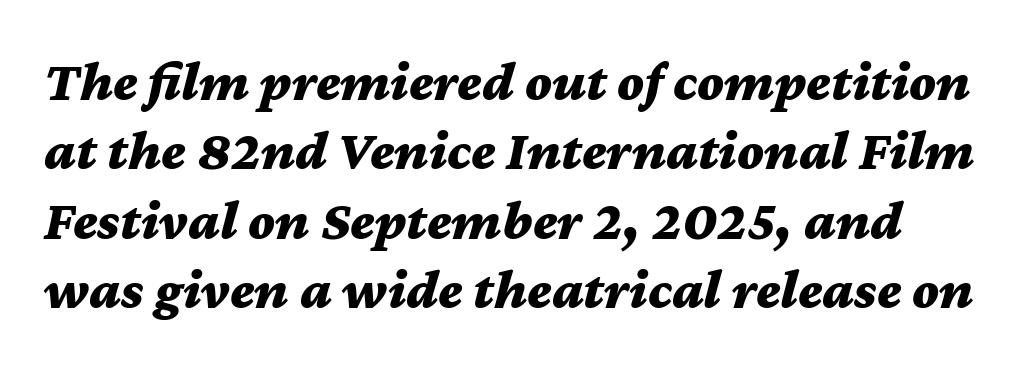
Proportional: the letters do not fall into vertical columns. Slanted lettering throughout. Check under the words: just untouched page. Emphasis by weight is at full strength: bold. You could call the tracking neutral — neither tight nor loose.
